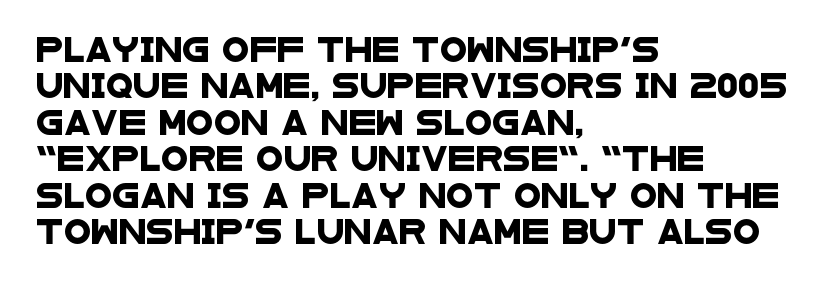
Quick note: interline space is typical. In CSS terms this would be text-align: left. Tracking here is standard; glyphs follow each other at the usual distance. Glance below the letters and you will spot only blank space.
